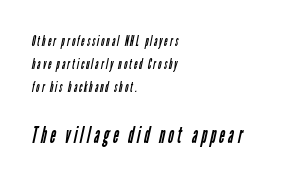
{"bold": "no", "underline": "no", "align": "left", "line_spacing": "normal", "line_spacing_ratio": 1.65, "larger_block": "second", "size_ratio": 1.71, "glyph_px": 24}
